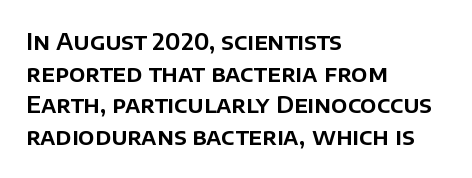
The tracking reads as untouched default to a designer's eye. These lines were composed using upright roman letters. A clean baseline with only descenders dipping below it. The designer left line spacing at the default. The lines are quadded left.
